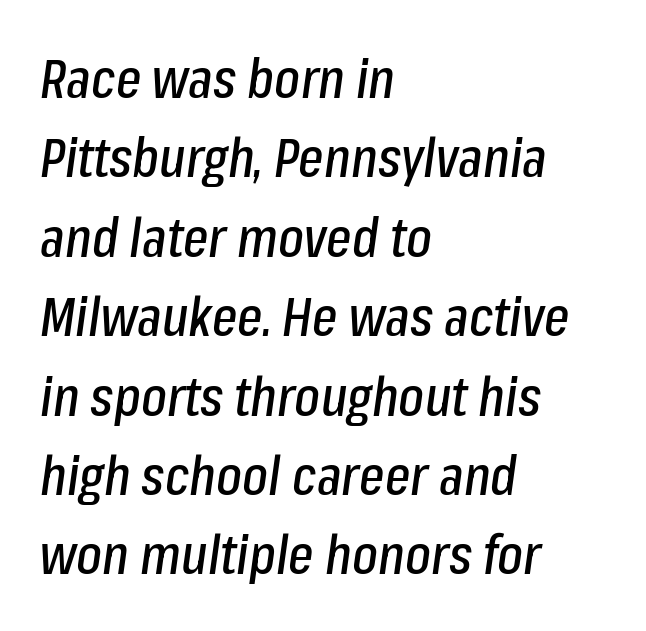
The image shows 54 px condensed type, italic (leaning right); set left-aligned, normal line spacing (1.47x), normal letter spacing, not underlined; low stroke contrast and a medium x-height.
